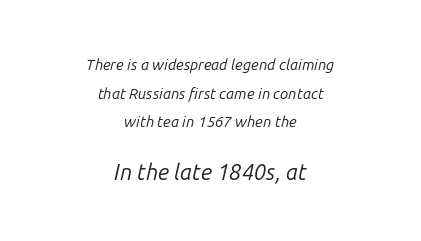
The image shows 22 px text type, italic (leaning right); set centered, loose line spacing (1.91x), normal letter spacing, not underlined; the second (bottom) block is 1.47x larger.
